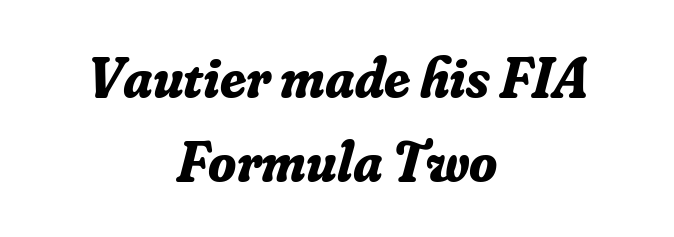
{"serif": "yes", "italic": "yes", "lean": "right", "slant_degrees": 16, "bold": "yes", "weight": "bold", "width": "normal", "stroke_contrast": "low", "x_height": "small", "monospaced": "no", "underline": "no", "align": "center", "line_spacing": "normal", "line_spacing_ratio": 1.47, "letter_spacing": "normal", "letter_spacing_em": 0.0, "glyph_px": 57}
